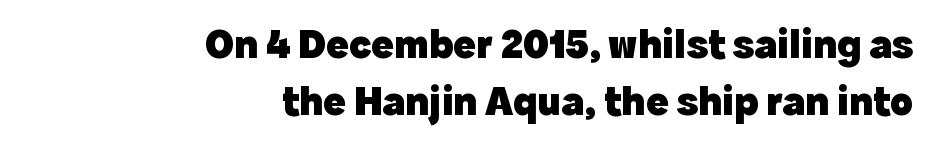
Q: Is the text bold? A: Yes.
Q: Is the text italic (slanted)? A: No, it is upright.
Q: Is the typeface a serif or a sans-serif typeface? A: Sans-serif.
Q: Is the text underlined? A: No.
Q: How is the paragraph aligned? A: Right-aligned.
Q: Is the spacing between letters normal or unusually wide? A: Normal.
Q: Is the spacing between lines tight, normal or loose? A: Normal.
Q: Width (condensed, normal, or wide)? A: Normal.
Q: x-height? A: Medium.
Q: Monospaced? A: No.
